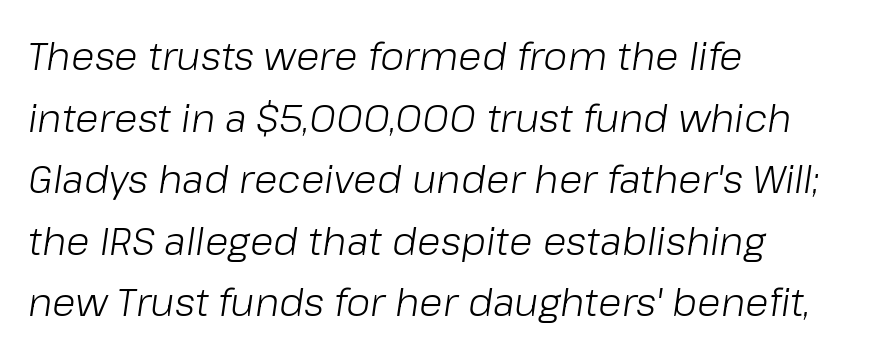
The whole block is typeset with a tilt. Every row of glyphs begins at an identical x-position on the left. Tracking value appears to be zero — textbook default spacing. The cut favours lightness, reaching ordinary text weight at its darkest. Vertical spacing — default.
